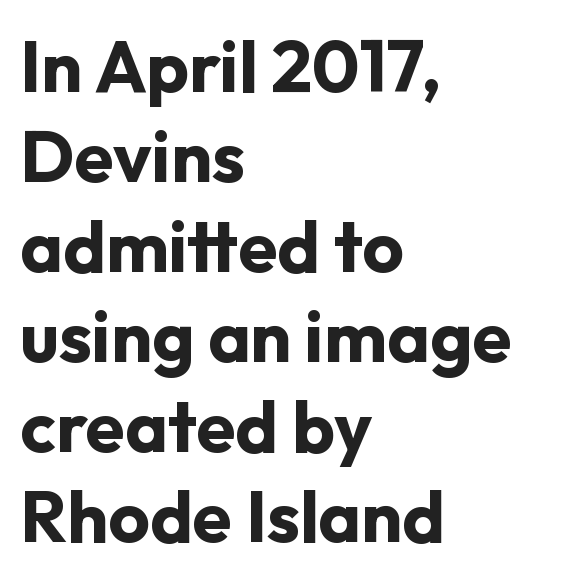
{"serif": "no", "italic": "no", "bold": "yes", "weight": "bold", "width": "normal", "stroke_contrast": "low", "x_height": "medium", "monospaced": "no", "underline": "no", "align": "left", "line_spacing": "normal", "line_spacing_ratio": 1.25, "letter_spacing": "normal", "letter_spacing_em": 0.0, "glyph_px": 72}
